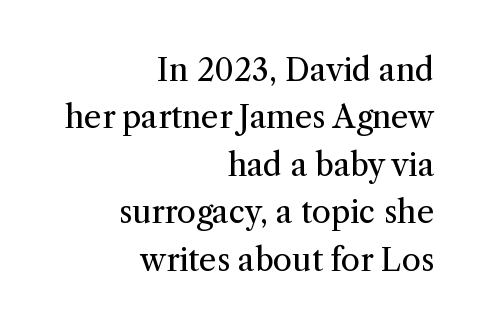
The image shows 31 px regular-weight serif type, upright; set right-aligned, normal line spacing (1.53x), normal letter spacing, not underlined; medium stroke contrast and a medium x-height.
